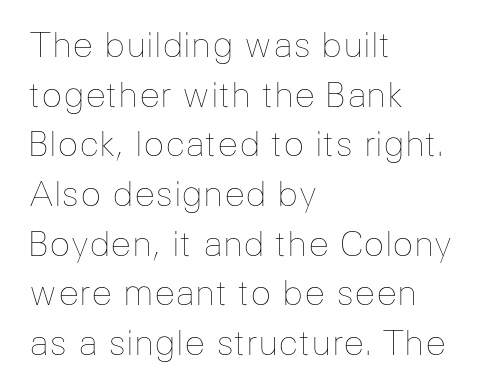
{"italic": "no", "bold": "no", "weight": "thin", "width": "normal", "stroke_contrast": "low", "x_height": "medium", "monospaced": "no", "underline": "no", "align": "left", "line_spacing": "normal", "line_spacing_ratio": 1.42, "letter_spacing": "normal", "letter_spacing_em": 0.0, "glyph_px": 35}
